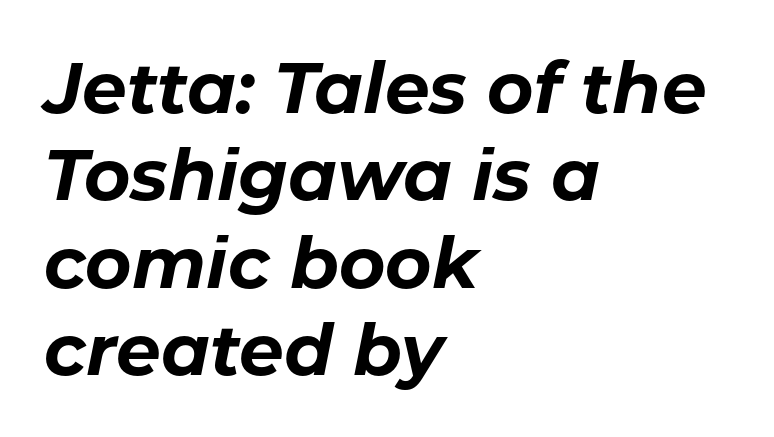
Q: Is the text bold? A: Yes.
Q: Is the text italic (slanted)? A: Yes, it leans right by about 11 degrees.
Q: Is the text underlined? A: No.
Q: How is the paragraph aligned? A: Left-aligned.
Q: Is the spacing between letters normal or unusually wide? A: Normal.
Q: Width (condensed, normal, or wide)? A: Normal.
Q: Stroke contrast? A: Low.
Q: x-height? A: Medium.
Q: Monospaced? A: No.
